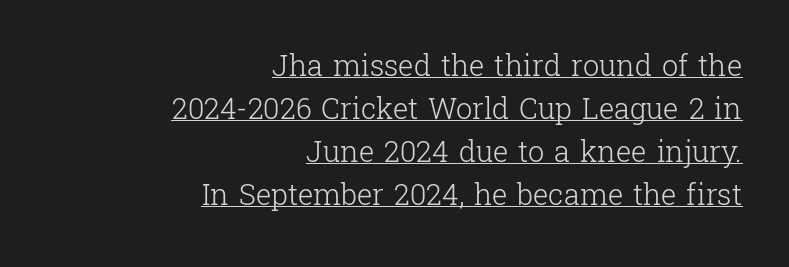
The image shows 29 px light serif type, upright; set right-aligned, normal line spacing (1.48x), normal letter spacing, underlined; low stroke contrast and a medium x-height.
